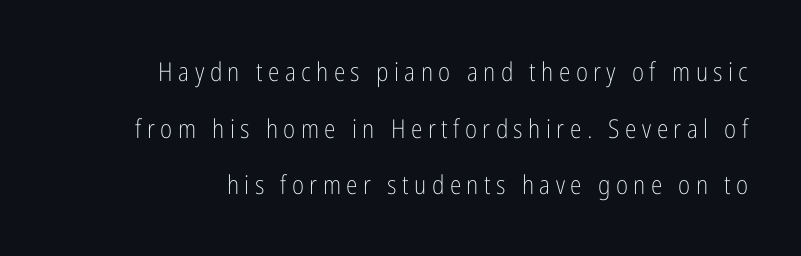
On a weight scale, this lands at 450 or below. Posture: vertical. Each new line begins a long way beneath the previous one. Caption: multi-line text, flush right, ragged left. The strip under each line holds only bare page. Characters follow at a spacing far wider than the type designer built in.
